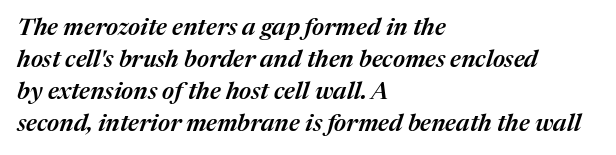
The image shows 24 px text type, italic (leaning right); set left-aligned, normal line spacing (1.33x), normal letter spacing, not underlined.
